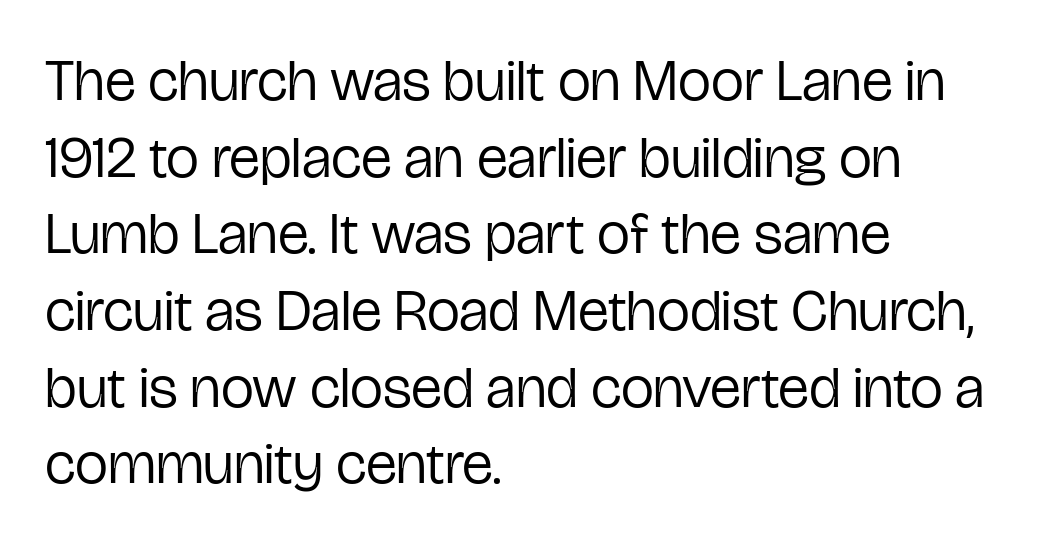
{"serif": "no", "italic": "no", "bold": "no", "weight": "regular", "width": "condensed", "stroke_contrast": "low", "x_height": "medium", "monospaced": "no", "underline": "no", "align": "left", "line_spacing": "normal", "line_spacing_ratio": 1.3, "letter_spacing": "normal", "letter_spacing_em": 0.0, "glyph_px": 59}
